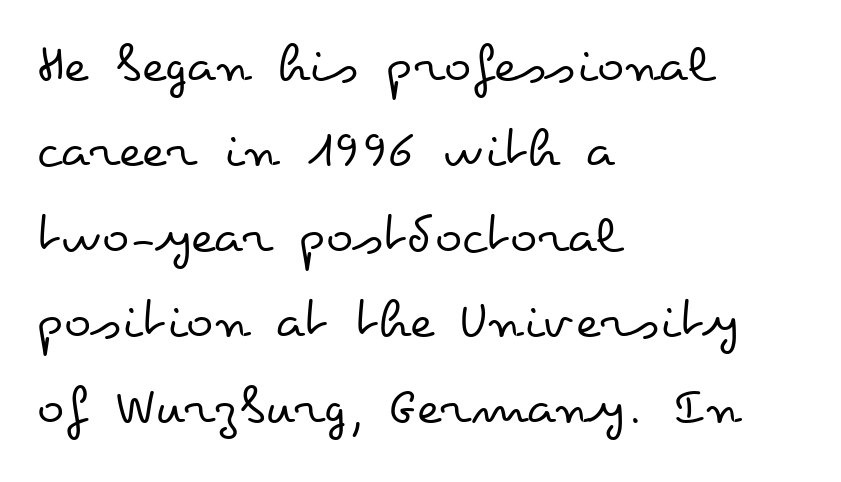
The rendering uses natural spacing where letterforms have individual widths. Short and long lines alike share a common starting point at left. Vertically, the passage feels balanced, rows spaced as you'd expect. The tracking reads as untouched default to a designer's eye. A quiet, ordinary-to-light weight characterises the typeface. The glyphs are unaccompanied by any horizontal stroke below them.
